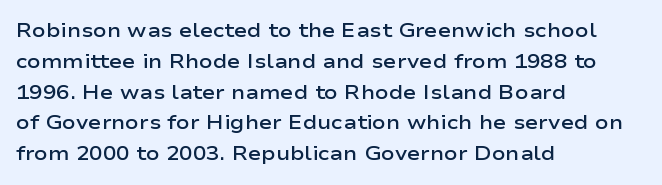
Strokes here are thickened, but only to semibold level. Successive baselines arrive at the customary interval. The axis of the letterforms is exactly vertical. Anything drawn beneath the words? Only blank space. Which margin do the lines hug? The left one — the right edge is uneven. This rendering leaves character spacing at its baseline value.
